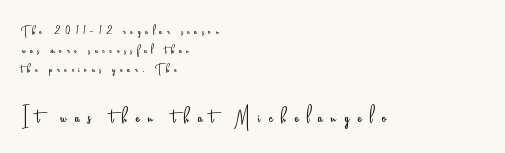
Q: Is the text bold? A: No.
Q: Is the typeface a serif or a sans-serif typeface? A: Sans-serif.
Q: Is the text underlined? A: No.
Q: How is the paragraph aligned? A: Left-aligned.
Q: Is the spacing between letters normal or unusually wide? A: Unusually wide.
Q: Which block of text is set in a larger size, the first (top) or the second (bottom)? A: The second (bottom) one.
Q: Width (condensed, normal, or wide)? A: Condensed.
Q: Stroke contrast? A: Low.
Q: x-height? A: Small.
Q: Monospaced? A: No.
